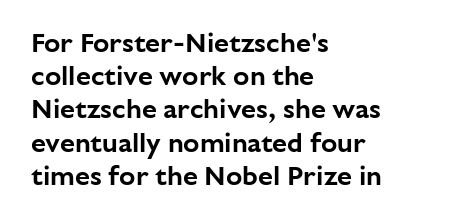
Q: Is the text italic (slanted)? A: No, it is upright.
Q: Is the text underlined? A: No.
Q: How is the paragraph aligned? A: Left-aligned.
Q: Is the spacing between letters normal or unusually wide? A: Normal.
